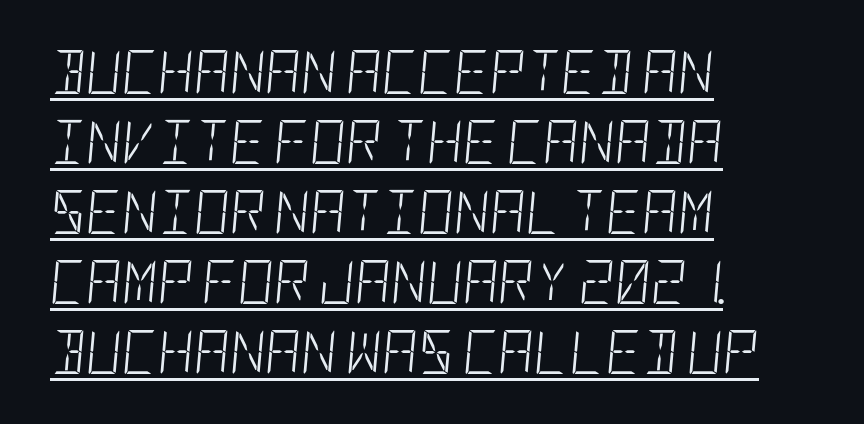
The font sits on the lighter half of the weight spectrum, regular included. How would I describe the line gaps? Plain and ordinary. Notice how a bar underscores the lettering throughout. Is the block centered? No — it sits flush against the left margin. Observe the ordinary spacing: letters are neighbours, not strangers.
